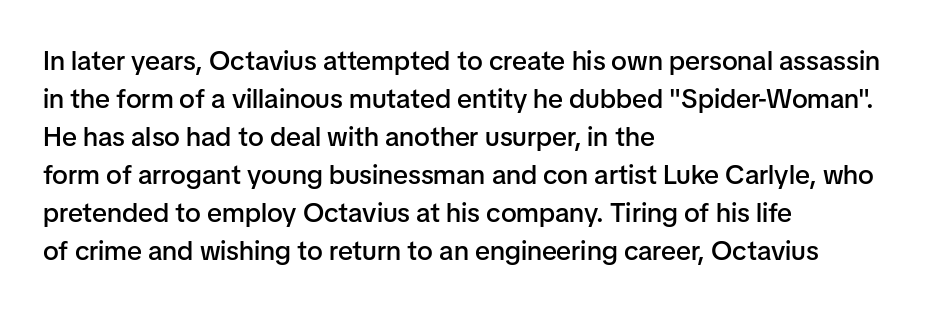
{"italic": "no", "bold": "semi", "underline": "no", "align": "left", "line_spacing": "normal", "line_spacing_ratio": 1.41, "letter_spacing": "normal", "letter_spacing_em": 0.0, "glyph_px": 27}
